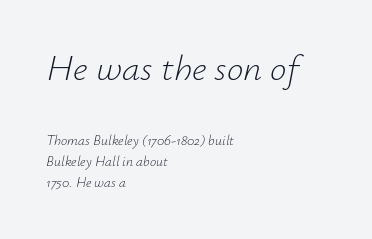
The image shows 37 px light type, italic (leaning right); set left-aligned, normal line spacing (1.52x), normal letter spacing, not underlined; the first (top) block is 2.64x larger; low stroke contrast and a small x-height.
